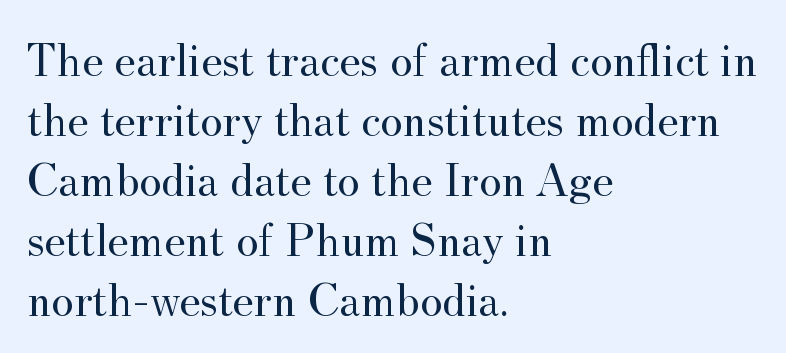
The image shows 48 px regular-weight serif type, upright; set left-aligned, normal line spacing (1.25x), normal letter spacing, not underlined; medium stroke contrast and a small x-height.
